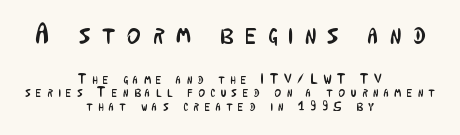
The image shows 29 px regular-weight, condensed sans-serif type, upright; set centered, tight line spacing (0.98x), unusually wide letter spacing (+0.4 em), not underlined; the first (top) block is 2.07x larger; low stroke contrast and a medium x-height.
